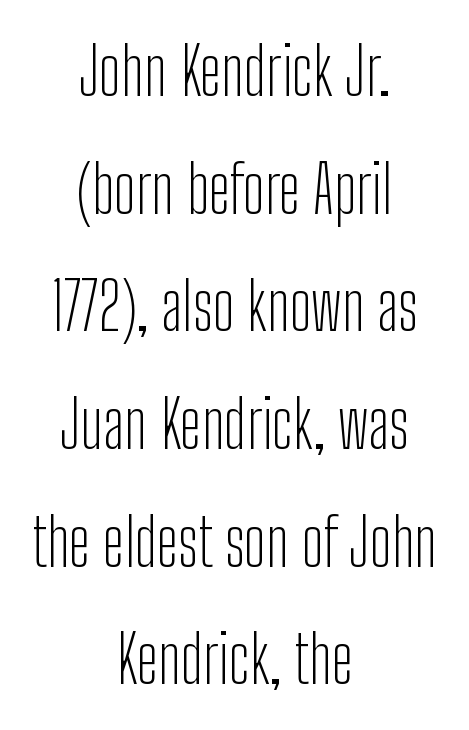
The horizontal fit of the characters is conventional and even. If you folded the block vertically in half, each line would mirror itself in length. Looks like regular typesetting: each glyph gets only the width it needs. The gap between lines stays unmarked. No letter is thick-stroked: the sample isn't bold. Grotesque or geometric, the face here clearly has no serifs.
